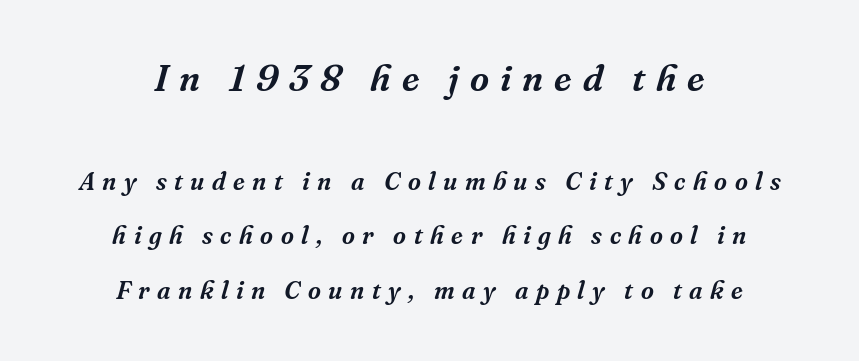
Q: Is the text italic (slanted)? A: Yes, it leans right by about 16 degrees.
Q: Is the typeface a serif or a sans-serif typeface? A: Serif.
Q: Is the text underlined? A: No.
Q: How is the paragraph aligned? A: Centered.
Q: Is the spacing between letters normal or unusually wide? A: Unusually wide.
Q: Is the spacing between lines tight, normal or loose? A: Loose.
Q: Which block of text is set in a larger size, the first (top) or the second (bottom)? A: The first (top) one.
Q: Width (condensed, normal, or wide)? A: Normal.
Q: Stroke contrast? A: Medium.
Q: x-height? A: Medium.
Q: Monospaced? A: No.
